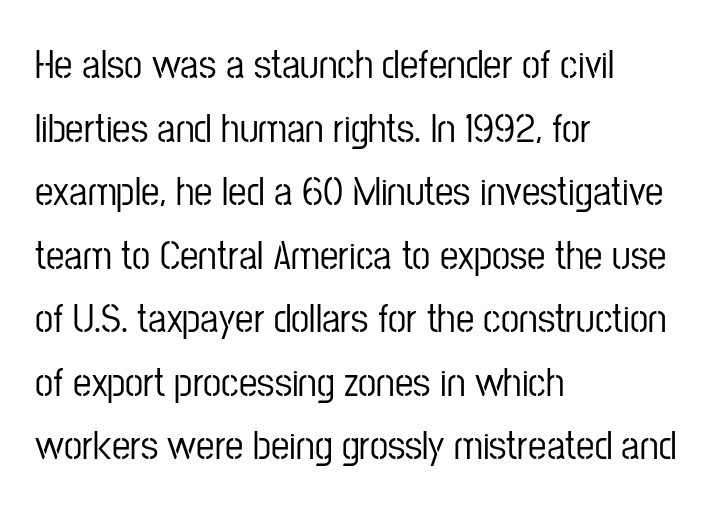
{"serif": "no", "italic": "no", "width": "condensed", "stroke_contrast": "low", "x_height": "medium", "monospaced": "no", "underline": "no", "align": "left", "line_spacing": "normal", "line_spacing_ratio": 1.55, "letter_spacing": "normal", "letter_spacing_em": 0.0, "glyph_px": 41}
